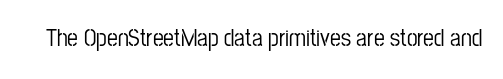
{"italic": "no", "underline": "no", "letter_spacing": "normal", "letter_spacing_em": 0.0, "glyph_px": 24}
